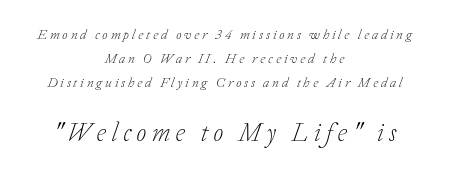
Which margin do the lines hug? Neither — every line sits in the middle. This reads as an unemphasized weight, regular at the heaviest. Someone cranked the tracking dial way up on this one. The foot of each line stays bare and open.
